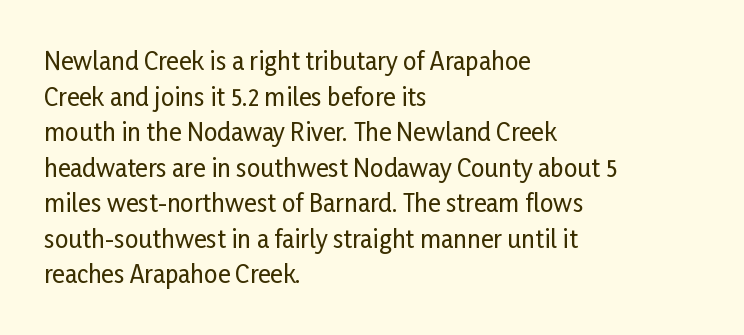
The lettering holds an erect, upright posture throughout. Inter-character spacing is left at the font's built-in metrics. The glyphs are unaccompanied by any horizontal stroke below them. Horizontal alignment here is leftward, the default for most running prose. Is there much room between lines? A standard amount, neither cramped nor airy.
